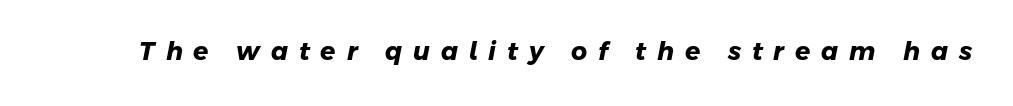
Look at the stroke-to-counter ratio: heavy, a bold. The passage shown is not underscored anywhere. Loose tracking; the words dissolve into strings of separated letters.
